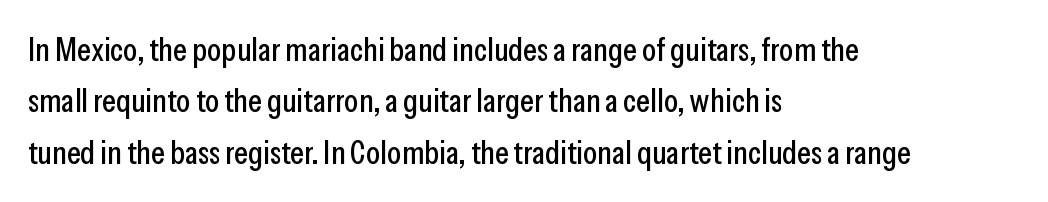
Notice how the passage keeps a crisp vertical edge on the left only. Caption: standard tracking, unaltered. These lines were composed using upright roman letters. The space directly below the letters is spotless. Typographically, this falls in the sans-serif category. Spacing verdict: proportional, widths tailored to each character.
